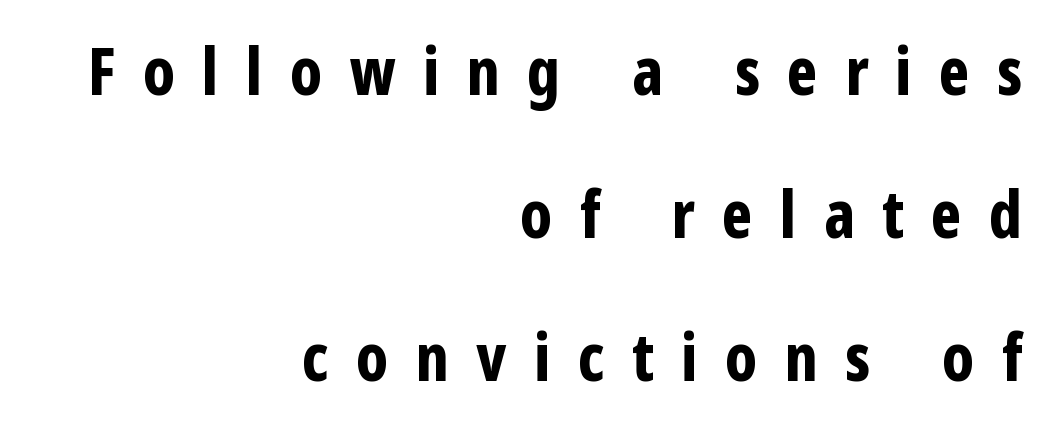
Q: Is the text bold? A: Yes.
Q: Is the text italic (slanted)? A: No, it is upright.
Q: Is the typeface a serif or a sans-serif typeface? A: Sans-serif.
Q: Is the text underlined? A: No.
Q: How is the paragraph aligned? A: Right-aligned.
Q: Is the spacing between letters normal or unusually wide? A: Unusually wide.
Q: Is the spacing between lines tight, normal or loose? A: Loose.
Q: Width (condensed, normal, or wide)? A: Condensed.
Q: Stroke contrast? A: Low.
Q: x-height? A: Medium.
Q: Monospaced? A: No.
